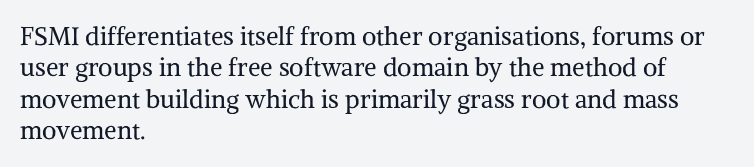
The image shows 25 px text type, upright; set left-aligned, normal line spacing (1.26x), normal letter spacing, not underlined.
